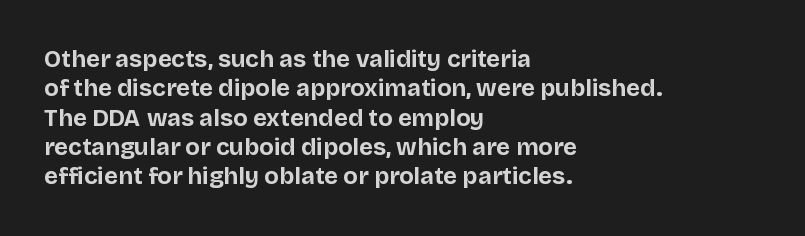
The image shows 24 px bold type, upright; set left-aligned, line spacing 1.22x, normal letter spacing, not underlined.
